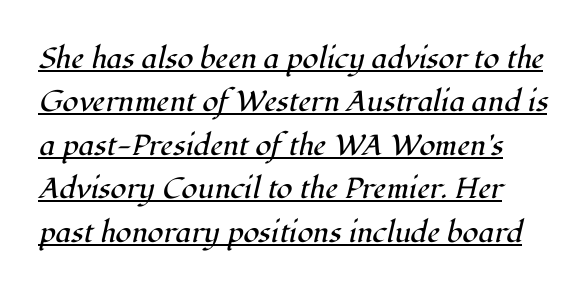
The designer went with a serif here, giving each stem small feet. Does the lettering tilt? It does — this is italic. How would I describe the line gaps? Plain and ordinary. Heft: none added — not bold. The letters advance in unequal steps, a hallmark of proportional type.
